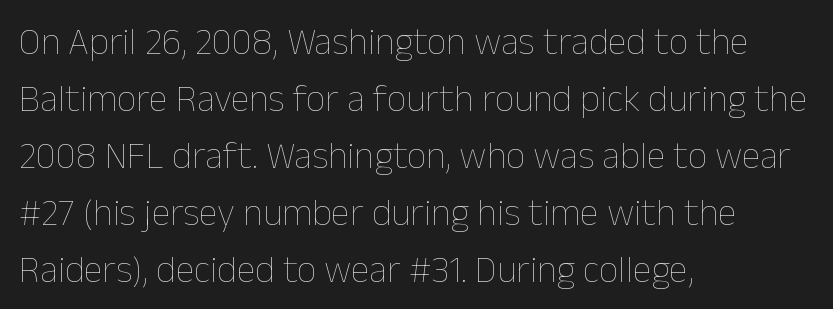
The image shows 38 px thin type, upright; set left-aligned, normal line spacing (1.5x), normal letter spacing, not underlined; low stroke contrast and a medium x-height.
